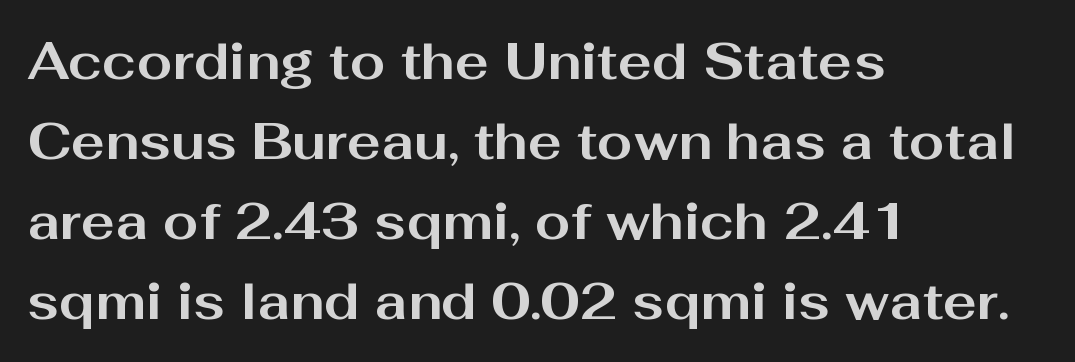
{"serif": "no", "italic": "no", "bold": "yes", "weight": "bold", "width": "wide", "stroke_contrast": "medium", "x_height": "medium", "monospaced": "no", "underline": "no", "align": "left", "line_spacing": "normal", "line_spacing_ratio": 1.57, "letter_spacing": "normal", "letter_spacing_em": 0.0, "glyph_px": 51}
